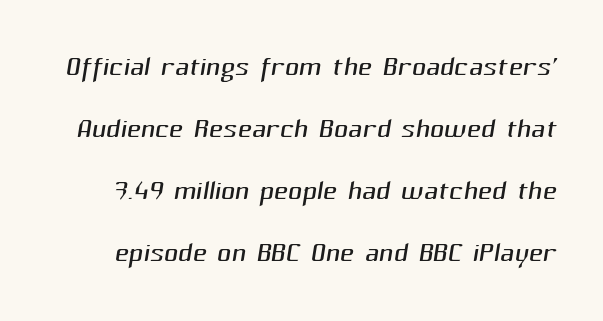
These lines sit exactly where default settings would place them. Looks like regular typesetting: each glyph gets only the width it needs. The characters display no serif detailing; their extremities are plain. Tracking value appears to be zero — textbook default spacing.
